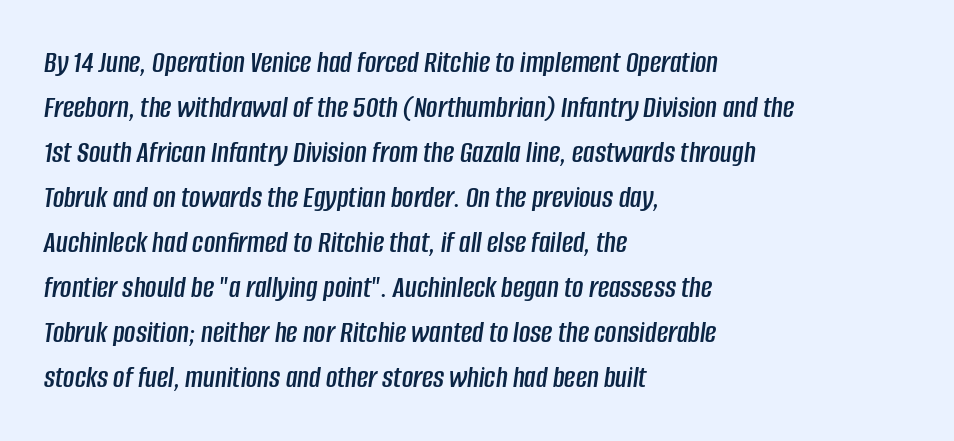
{"italic": "yes", "lean": "right", "slant_degrees": 8, "width": "condensed", "stroke_contrast": "low", "x_height": "large", "monospaced": "no", "underline": "no", "align": "left", "line_spacing": "normal", "line_spacing_ratio": 1.45, "letter_spacing": "normal", "letter_spacing_em": 0.0, "glyph_px": 31}
